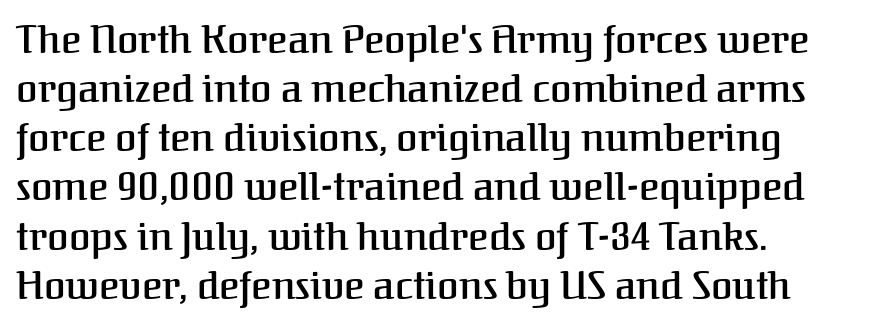
Q: Is the text bold? A: Semi-bold.
Q: Is the text italic (slanted)? A: No, it is upright.
Q: Is the typeface a serif or a sans-serif typeface? A: Serif.
Q: Is the text underlined? A: No.
Q: How is the paragraph aligned? A: Left-aligned.
Q: Is the spacing between letters normal or unusually wide? A: Normal.
Q: Is the spacing between lines tight, normal or loose? A: Normal.
Q: Width (condensed, normal, or wide)? A: Normal.
Q: Stroke contrast? A: Medium.
Q: x-height? A: Medium.
Q: Monospaced? A: No.
